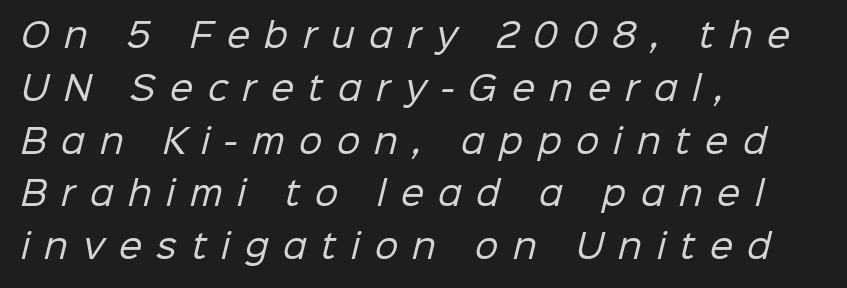
Q: Is the text bold? A: No.
Q: Is the typeface a serif or a sans-serif typeface? A: Sans-serif.
Q: Is the text underlined? A: No.
Q: How is the paragraph aligned? A: Left-aligned.
Q: Is the spacing between letters normal or unusually wide? A: Unusually wide.
Q: Is the spacing between lines tight, normal or loose? A: Normal.
Q: Width (condensed, normal, or wide)? A: Normal.
Q: Stroke contrast? A: Low.
Q: x-height? A: Medium.
Q: Monospaced? A: No.
